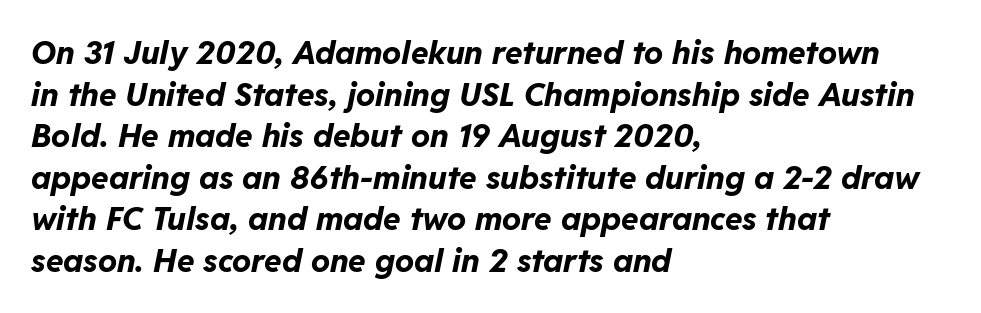
Q: Is the text bold? A: Yes.
Q: Is the text italic (slanted)? A: Yes, it leans right by about 11 degrees.
Q: Is the text underlined? A: No.
Q: How is the paragraph aligned? A: Left-aligned.
Q: Is the spacing between letters normal or unusually wide? A: Normal.
Q: Is the spacing between lines tight, normal or loose? A: Normal.
Q: Width (condensed, normal, or wide)? A: Normal.
Q: Stroke contrast? A: Low.
Q: x-height? A: Medium.
Q: Monospaced? A: No.
